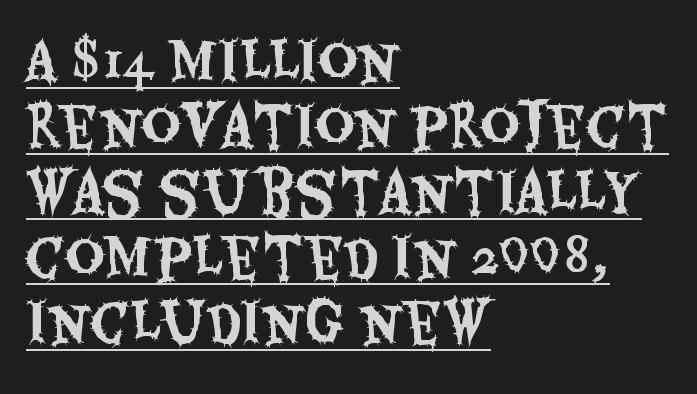
Q: Is the text italic (slanted)? A: No, it is upright.
Q: Is the typeface a serif or a sans-serif typeface? A: Sans-serif.
Q: Is the text underlined? A: Yes.
Q: How is the paragraph aligned? A: Left-aligned.
Q: Is the spacing between letters normal or unusually wide? A: Normal.
Q: Width (condensed, normal, or wide)? A: Condensed.
Q: Stroke contrast? A: Medium.
Q: x-height? A: Large.
Q: Monospaced? A: No.
